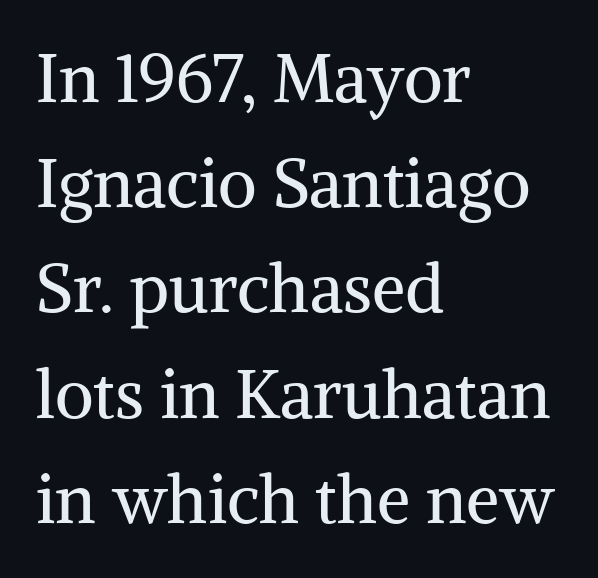
The image shows 67 px regular-weight serif type, upright; set left-aligned, normal line spacing (1.57x), normal letter spacing, not underlined; medium stroke contrast and a medium x-height.
